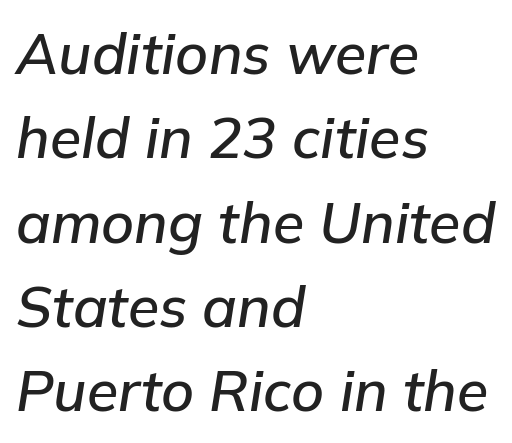
The image shows 57 px text type, italic (leaning right); set left-aligned, normal line spacing (1.48x), normal letter spacing, not underlined; low stroke contrast and a medium x-height.
